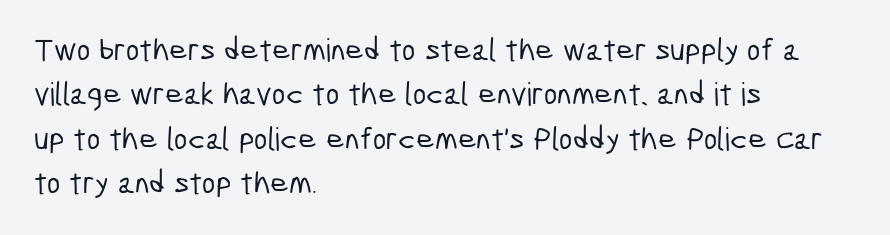
The image shows 32 px condensed sans-serif type; set left-aligned, normal line spacing (1.39x), normal letter spacing, not underlined; low stroke contrast and a medium x-height.
